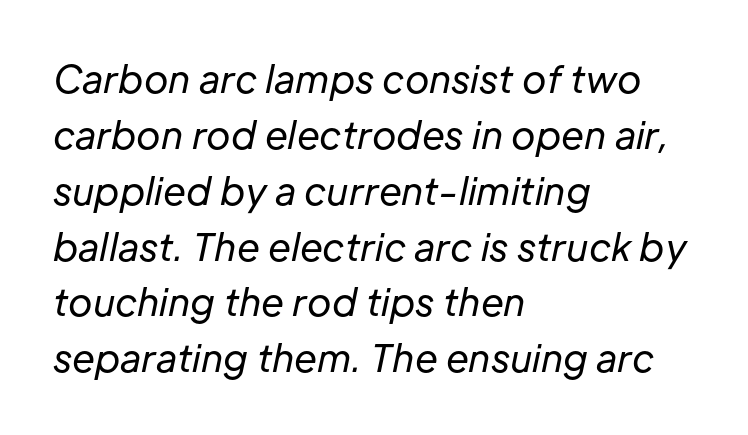
{"italic": "yes", "lean": "right", "slant_degrees": 12, "bold": "no", "weight": "regular", "width": "normal", "stroke_contrast": "low", "x_height": "medium", "monospaced": "no", "underline": "no", "align": "left", "line_spacing": "normal", "line_spacing_ratio": 1.51, "letter_spacing": "normal", "letter_spacing_em": 0.0, "glyph_px": 37}
